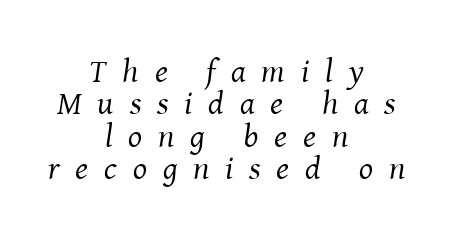
Think of a printed novel: that variable character pitch is what you see here. Small tapered or slab feet sit at the stroke ends, so this counts as serif. Substantial extra tracking has been applied to these lines. Caption: multi-line text, centered on the measure. Is this a heavy cut? Hardly; it is regular or lighter. Tightly led — the rows are bunched.
